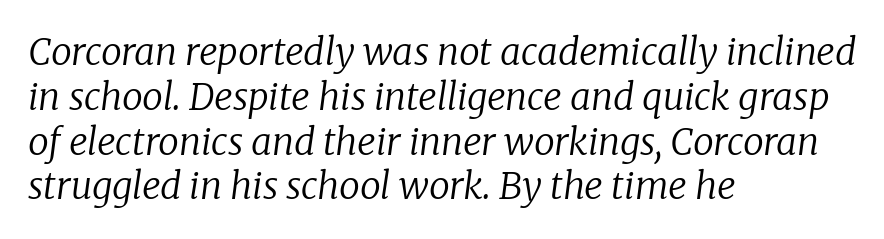
Q: Is the text bold? A: No.
Q: Is the text italic (slanted)? A: Yes, it leans right by about 8 degrees.
Q: Is the typeface a serif or a sans-serif typeface? A: Serif.
Q: Is the text underlined? A: No.
Q: How is the paragraph aligned? A: Left-aligned.
Q: Is the spacing between letters normal or unusually wide? A: Normal.
Q: Width (condensed, normal, or wide)? A: Normal.
Q: Stroke contrast? A: Low.
Q: x-height? A: Medium.
Q: Monospaced? A: No.
